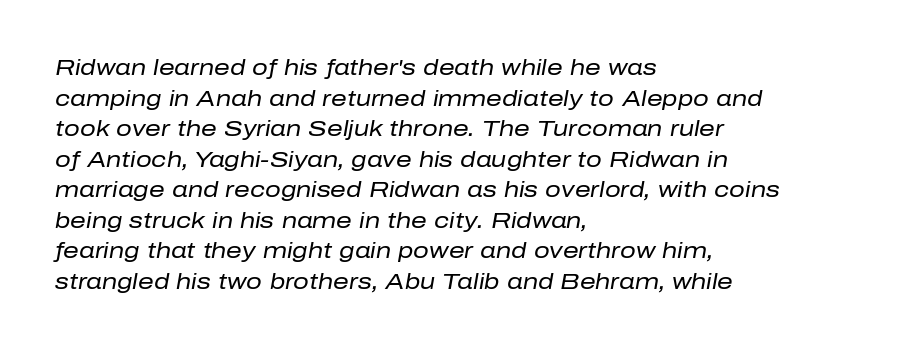
A quiet, ordinary-to-light weight characterises the typeface. The letters sit at their default tracking, neither squeezed nor spread. Leading matches the norm, producing a regular column. Honestly, there is no underline to notice here at all. Compared with a centered layout, this one pins lines to the left instead. The face used here has a pronounced slope to its letters.
